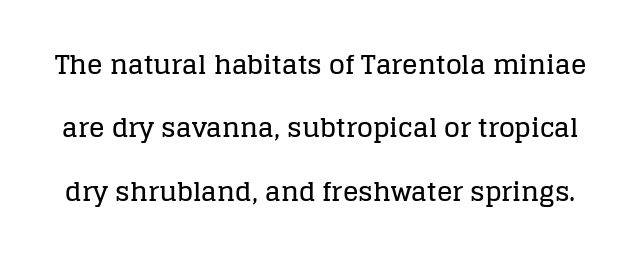
The image shows 26 px text type, upright; set loose line spacing (2.44x), normal letter spacing, not underlined.
